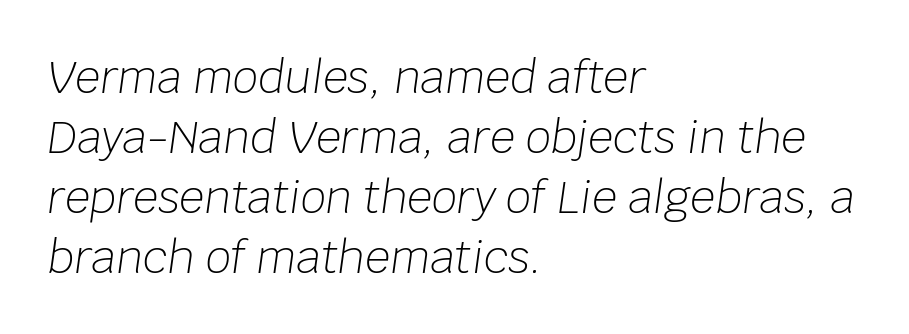
In terms of posture, this sample is oblique. Character widths vary here, with narrow letters taking less room than wide ones. Unbolded letterforms with no extra heft. A typesetter would call this zero additional tracking. Clear beneath every line of the passage.
